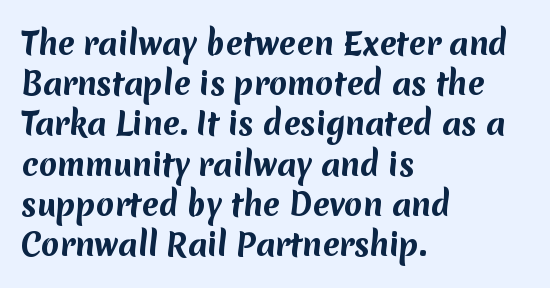
{"serif": "no", "bold": "yes", "weight": "bold", "width": "normal", "stroke_contrast": "medium", "x_height": "medium", "monospaced": "no", "underline": "no", "align": "left", "line_spacing": "normal", "line_spacing_ratio": 1.34, "letter_spacing": "normal", "letter_spacing_em": 0.0, "glyph_px": 30}
